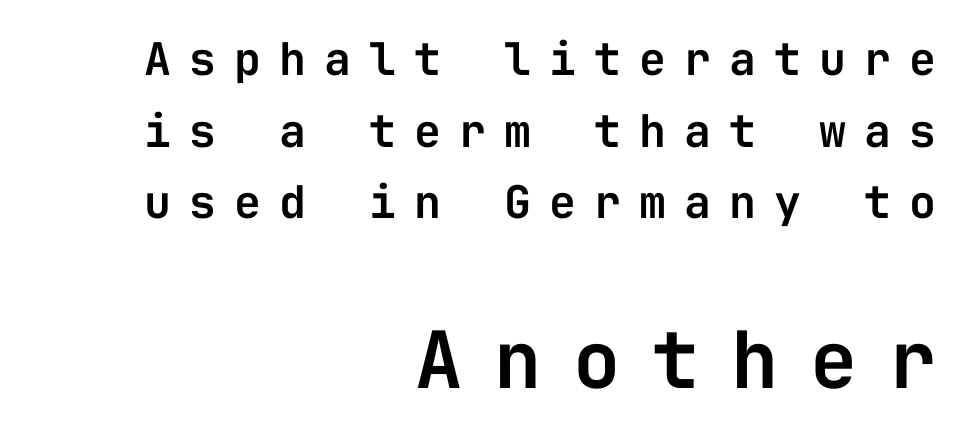
The letters are spread apart with noticeably loose tracking. In terms of leading, this rendering sits right in the middle. The rendering anchors every line to the right-hand side. The following chunk of copy outweighs the initial chunk in type size. Does the lettering tilt? It doesn't — this is upright.
